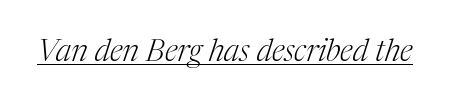
Short note: letters normally spaced. The typography opts for an oblique posture over an upright one. Looks like someone drew a line under every word here. These lines are rendered in a variable-pitch font. Is the type heavy? It reads as light-to-regular instead.
